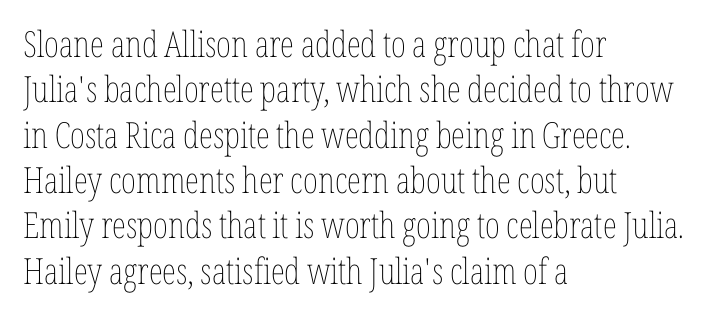
Rule under the text: the space is simply empty. Rows of type keep a routine distance in the vertical direction. There is no visible air inserted between adjacent glyphs. Quick note: not italic, upright. Stems and bowls with no extra thickness — not bold.
